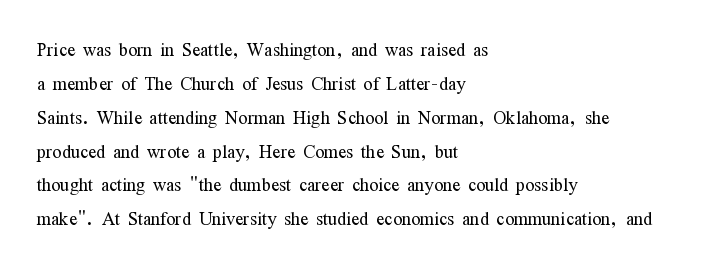
The image shows 24 px text type, upright; set left-aligned, normal line spacing (1.41x), normal letter spacing, not underlined.
